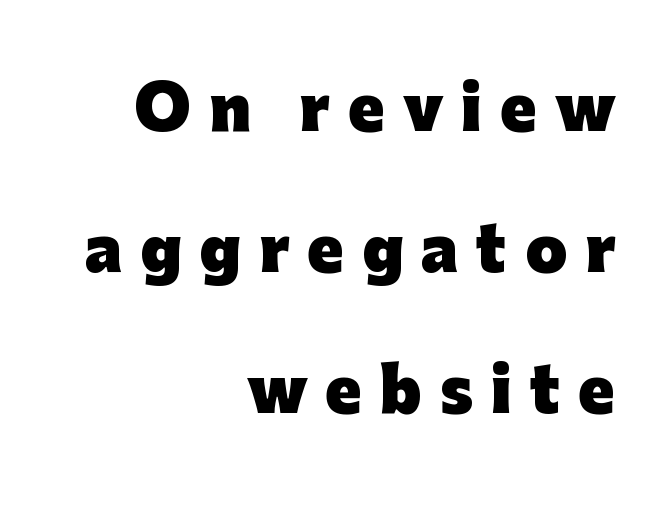
Character widths vary here, with narrow letters taking less room than wide ones. This rendering widens character spacing well past its baseline value. Regarding serifs, this sample does without them. Airy leading. No word sits above an underline. If you drew a ruler down the right edge, every line would touch it.
